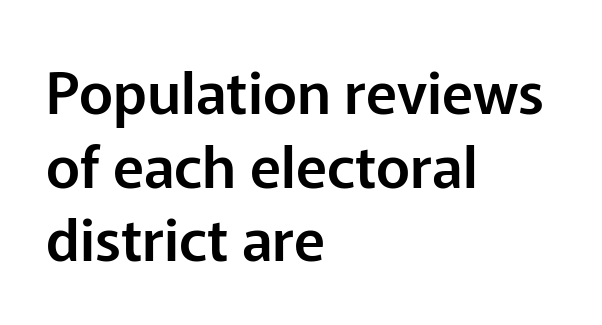
{"serif": "no", "italic": "no", "width": "normal", "stroke_contrast": "low", "x_height": "medium", "monospaced": "no", "underline": "no", "align": "left", "line_spacing": "normal", "line_spacing_ratio": 1.27, "letter_spacing": "normal", "letter_spacing_em": 0.0, "glyph_px": 58}
